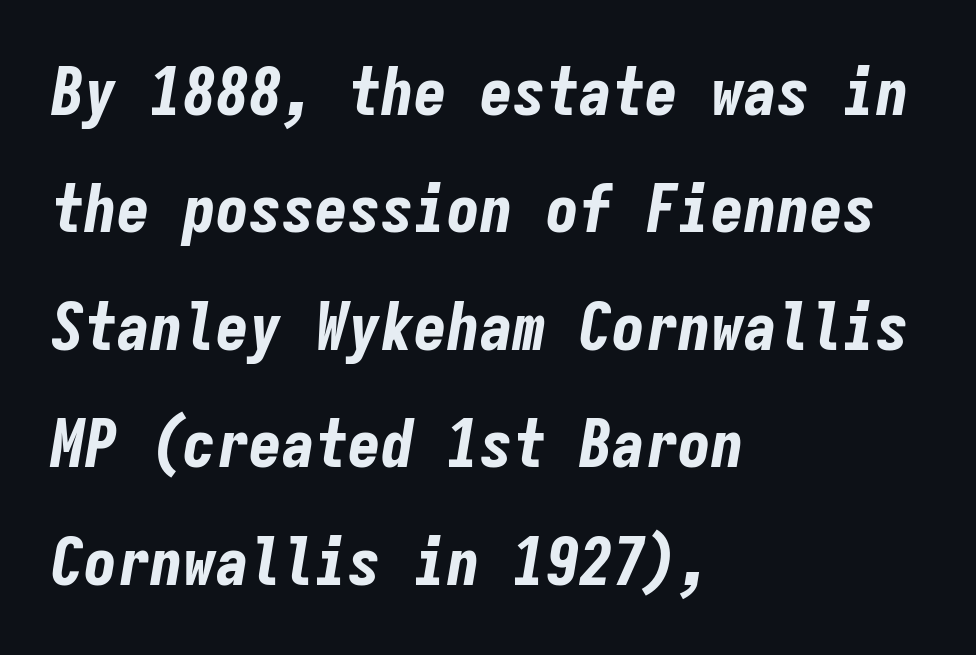
Q: Is the text bold? A: Yes.
Q: Is the text italic (slanted)? A: Yes, it leans right by about 9 degrees.
Q: Is the text underlined? A: No.
Q: How is the paragraph aligned? A: Left-aligned.
Q: Is the spacing between letters normal or unusually wide? A: Normal.
Q: Width (condensed, normal, or wide)? A: Condensed.
Q: Stroke contrast? A: Low.
Q: x-height? A: Medium.
Q: Monospaced? A: Yes.
